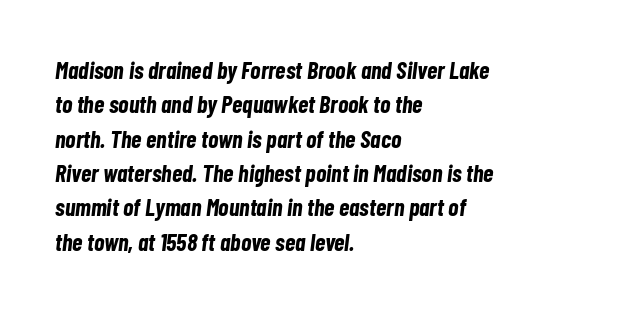
Q: Is the text bold? A: Yes.
Q: Is the text italic (slanted)? A: Yes, it leans right by about 7 degrees.
Q: Is the text underlined? A: No.
Q: How is the paragraph aligned? A: Left-aligned.
Q: Is the spacing between letters normal or unusually wide? A: Normal.
Q: Is the spacing between lines tight, normal or loose? A: Normal.
